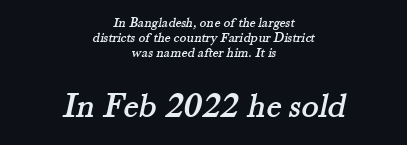
Each line is balanced around a shared central axis. The glyphs are unaccompanied by any horizontal stroke below them. Spacing verdict: proportional, widths tailored to each character. Line spacing here is tight. Bigger letters appear in the bottom chunk; the top chunk is reduced.
